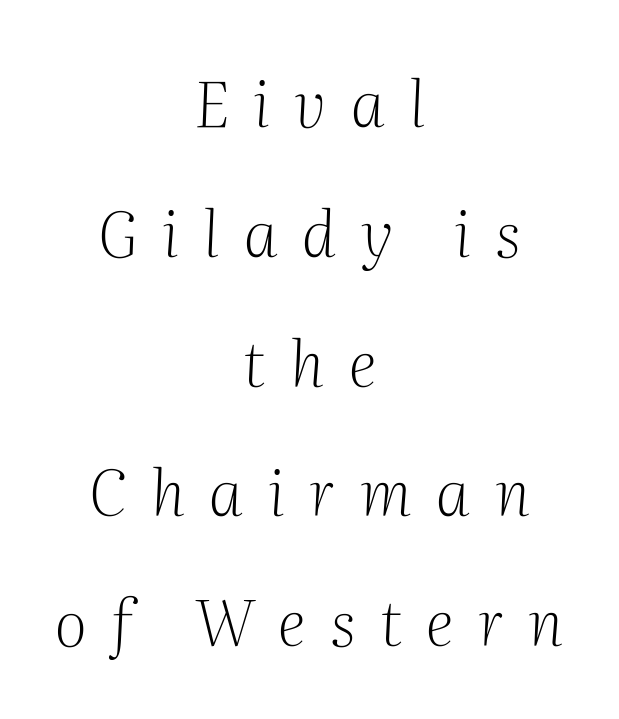
Designer's note — italics engaged. The tracking jumps out immediately: characters are airy and widely separated. Lines of text with bare space underneath. The strokes carry an ordinary text weight at most. Baseline-to-baseline distance is far greater than the letter height. Do the characters align in a grid? No, the font is proportional.
